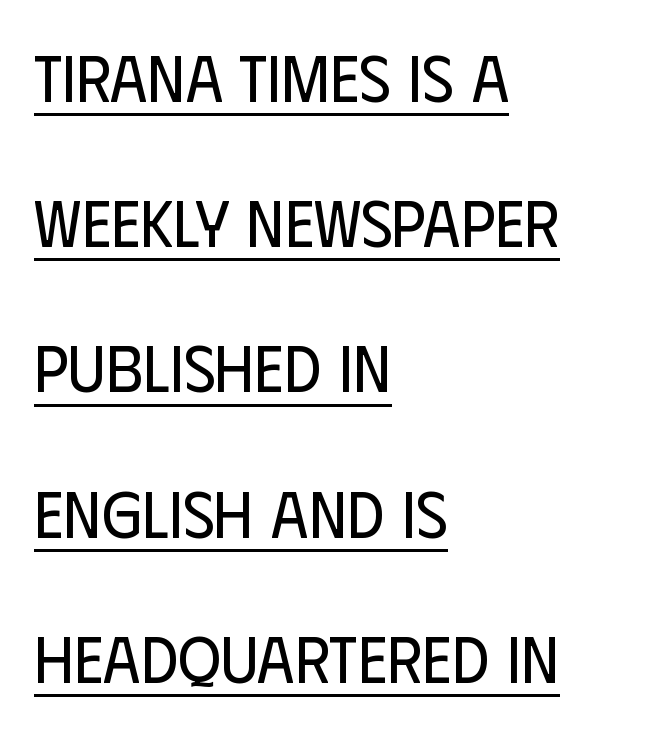
{"serif": "no", "italic": "no", "bold": "no", "weight": "regular", "width": "condensed", "stroke_contrast": "low", "x_height": "large", "monospaced": "no", "underline": "yes", "align": "left", "line_spacing": "loose", "line_spacing_ratio": 2.2, "letter_spacing": "normal", "letter_spacing_em": 0.0, "glyph_px": 66}
